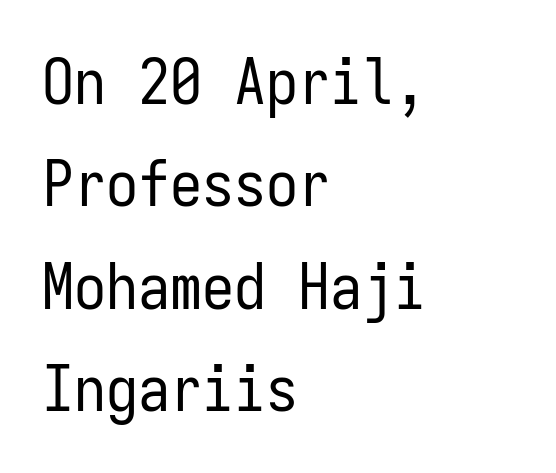
{"serif": "no", "italic": "no", "bold": "no", "weight": "regular", "width": "condensed", "stroke_contrast": "low", "x_height": "medium", "monospaced": "yes", "underline": "no", "align": "left", "line_spacing": "normal", "line_spacing_ratio": 1.6, "letter_spacing": "normal", "letter_spacing_em": 0.0, "glyph_px": 64}
